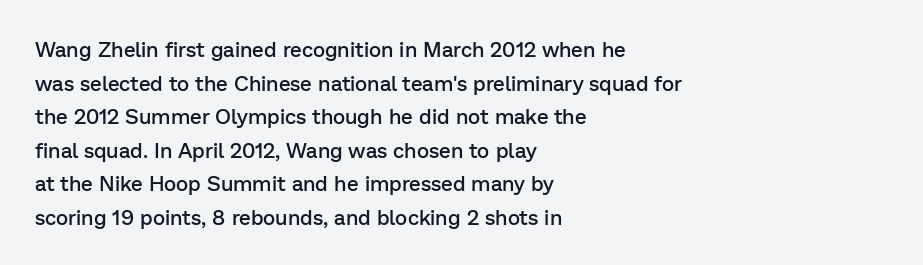
Q: Is the text bold? A: Semi-bold.
Q: Is the text italic (slanted)? A: No, it is upright.
Q: Is the text underlined? A: No.
Q: How is the paragraph aligned? A: Left-aligned.
Q: Is the spacing between letters normal or unusually wide? A: Normal.
Q: Is the spacing between lines tight, normal or loose? A: Normal.
